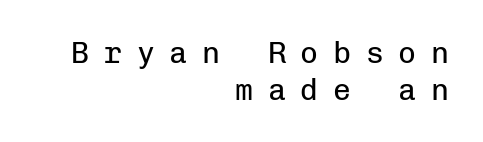
The image shows 30 px regular-weight sans-serif type, upright, monospaced; set right-aligned, line spacing 1.23x, unusually wide letter spacing (+0.49 em), not underlined; low stroke contrast and a medium x-height.
